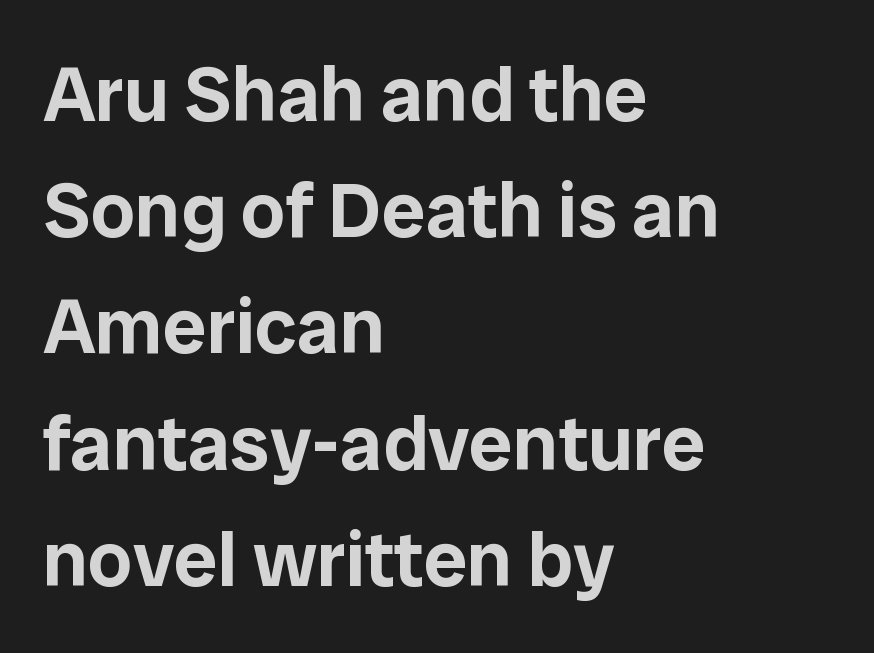
The image shows 78 px sans-serif type, upright; set left-aligned, normal line spacing (1.49x), normal letter spacing, not underlined; low stroke contrast and a medium x-height.
